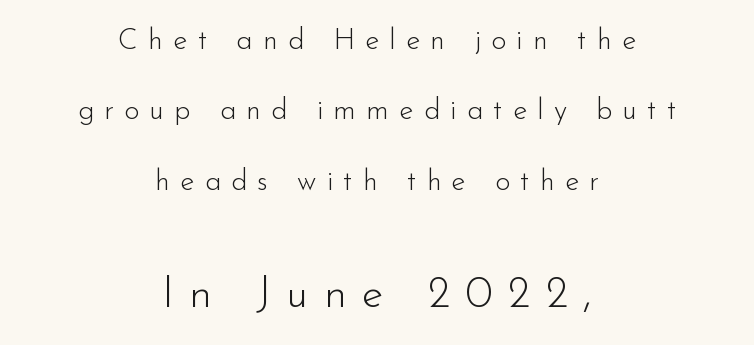
Q: Is the text bold? A: No.
Q: Is the text italic (slanted)? A: No, it is upright.
Q: Is the typeface a serif or a sans-serif typeface? A: Sans-serif.
Q: Is the text underlined? A: No.
Q: How is the paragraph aligned? A: Centered.
Q: Is the spacing between letters normal or unusually wide? A: Unusually wide.
Q: Is the spacing between lines tight, normal or loose? A: Loose.
Q: Which block of text is set in a larger size, the first (top) or the second (bottom)? A: The second (bottom) one.
Q: Width (condensed, normal, or wide)? A: Normal.
Q: Stroke contrast? A: Low.
Q: x-height? A: Small.
Q: Monospaced? A: No.
